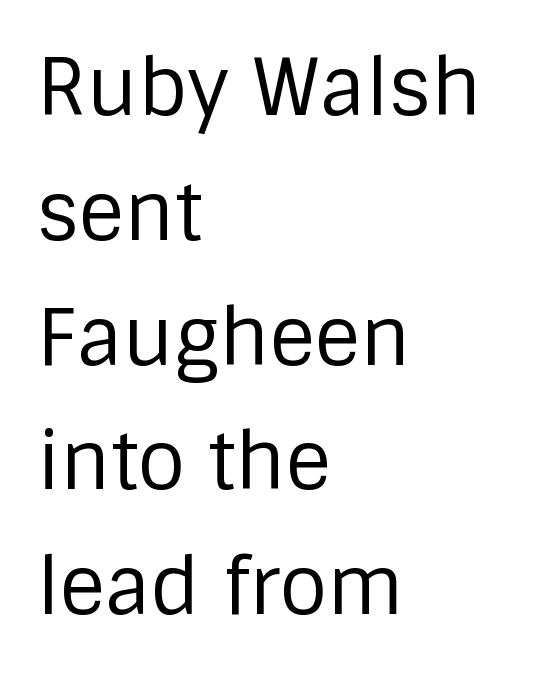
Regarding leading, the lines here are spaced in the standard way. Horizontally, the lines are justified to the leading edge only. Observe the ordinary spacing: letters are neighbours, not strangers. Do the characters align in a grid? No, the font is proportional. The specimen reads as upright at a glance.
